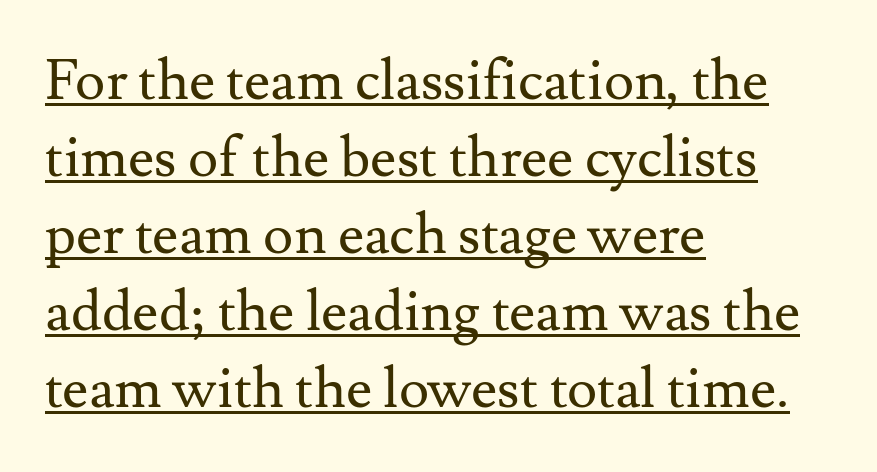
Q: Is the text bold? A: No.
Q: Is the text italic (slanted)? A: No, it is upright.
Q: Is the typeface a serif or a sans-serif typeface? A: Serif.
Q: Is the text underlined? A: Yes.
Q: How is the paragraph aligned? A: Left-aligned.
Q: Is the spacing between letters normal or unusually wide? A: Normal.
Q: Is the spacing between lines tight, normal or loose? A: Normal.
Q: Width (condensed, normal, or wide)? A: Normal.
Q: Stroke contrast? A: Medium.
Q: x-height? A: Small.
Q: Monospaced? A: No.
